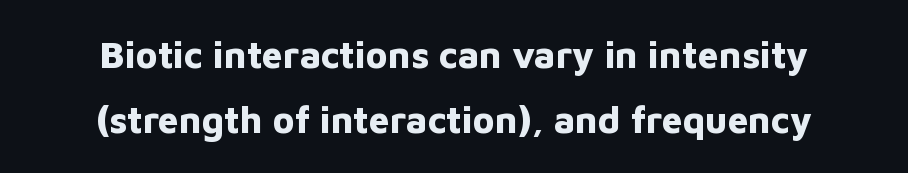
The rendering uses a bold face; every stroke is thick and dark. Proportional: the letters do not fall into vertical columns. The type sits square on the baseline with zero lean. Honestly, there is no underline to notice here at all. Observe the ordinary spacing: letters are neighbours, not strangers.
